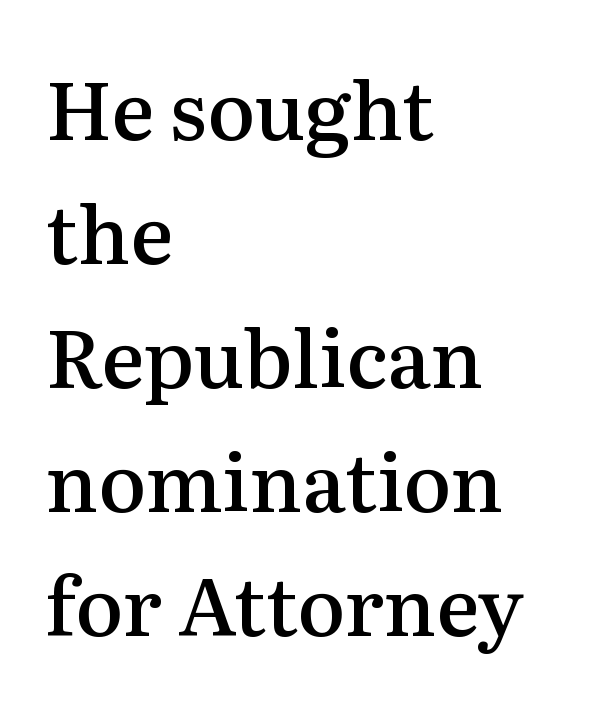
{"serif": "yes", "italic": "no", "bold": "semi", "weight": "semibold", "width": "normal", "stroke_contrast": "medium", "x_height": "medium", "monospaced": "no", "underline": "no", "align": "left", "line_spacing": "normal", "line_spacing_ratio": 1.55, "letter_spacing": "normal", "letter_spacing_em": 0.0, "glyph_px": 80}
